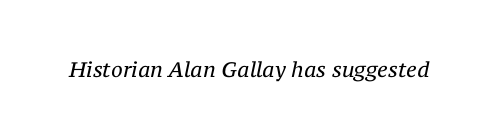
The image shows 21 px text type, italic (leaning right); set normal letter spacing, not underlined.
